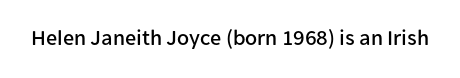
{"italic": "no", "underline": "no", "letter_spacing": "normal", "letter_spacing_em": 0.0, "glyph_px": 22}
